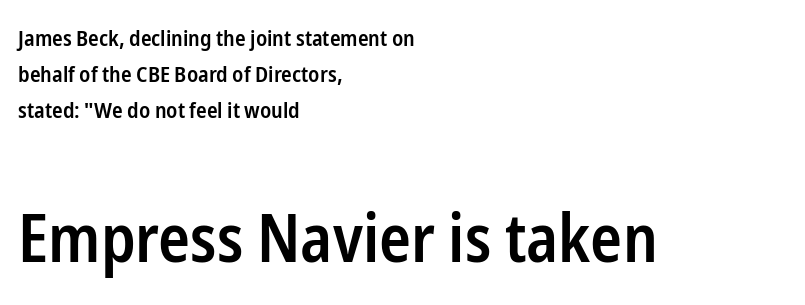
The image shows 66 px semibold, condensed sans-serif type, upright; set left-aligned, normal line spacing (1.64x), normal letter spacing, not underlined; the second (bottom) block is 3.0x larger; low stroke contrast and a medium x-height.
